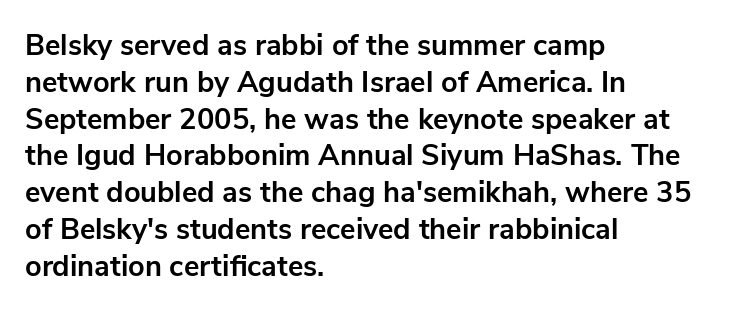
Q: Is the text bold? A: Yes.
Q: Is the text italic (slanted)? A: No, it is upright.
Q: Is the typeface a serif or a sans-serif typeface? A: Sans-serif.
Q: Is the text underlined? A: No.
Q: How is the paragraph aligned? A: Left-aligned.
Q: Is the spacing between letters normal or unusually wide? A: Normal.
Q: Is the spacing between lines tight, normal or loose? A: Normal.
Q: Width (condensed, normal, or wide)? A: Normal.
Q: Stroke contrast? A: Low.
Q: x-height? A: Medium.
Q: Monospaced? A: No.
